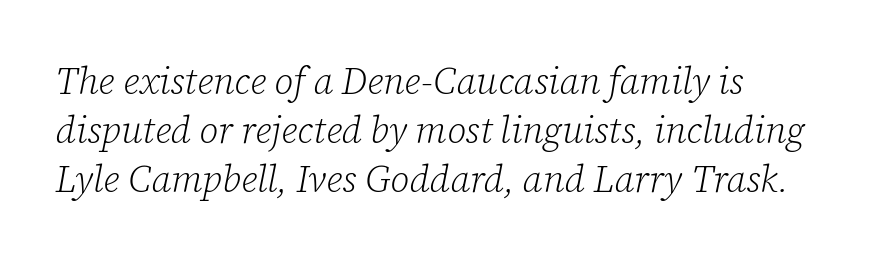
The text carries the slant typical of an italic or oblique font. Glance below the letters and you will spot only blank space. Evenly set lines give the paragraph a standard silhouette. Is this a sans? No — the strokes have serifs. Letters have the restrained weight of plain body copy at most. This rendering leaves character spacing at its baseline value.
